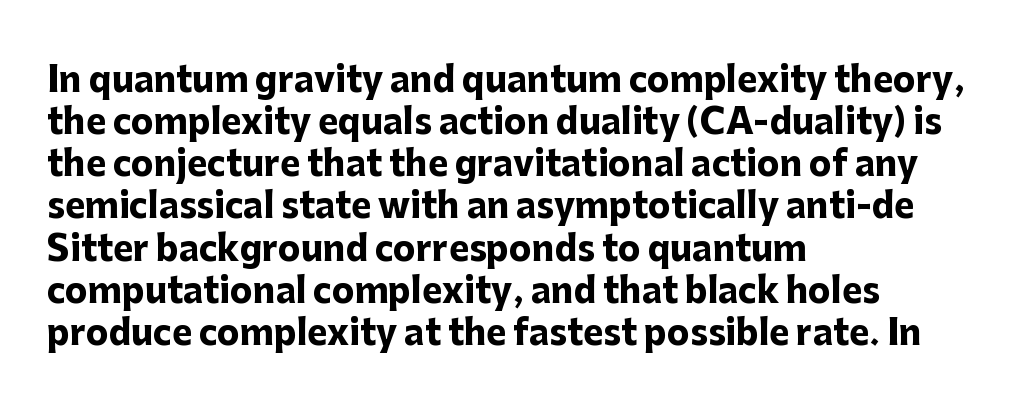
The image shows 34 px heavy sans-serif type, upright; set left-aligned, line spacing 1.24x, normal letter spacing, not underlined; low stroke contrast and a medium x-height.
